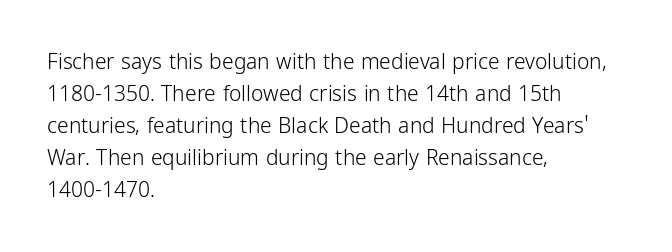
Q: Is the text bold? A: No.
Q: Is the text italic (slanted)? A: No, it is upright.
Q: Is the text underlined? A: No.
Q: How is the paragraph aligned? A: Left-aligned.
Q: Is the spacing between letters normal or unusually wide? A: Normal.
Q: Is the spacing between lines tight, normal or loose? A: Normal.
